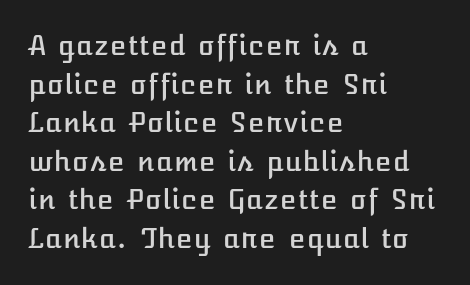
{"italic": "no", "underline": "no", "align": "left", "line_spacing": "normal", "line_spacing_ratio": 1.43, "letter_spacing": "normal", "letter_spacing_em": 0.0, "glyph_px": 27}
